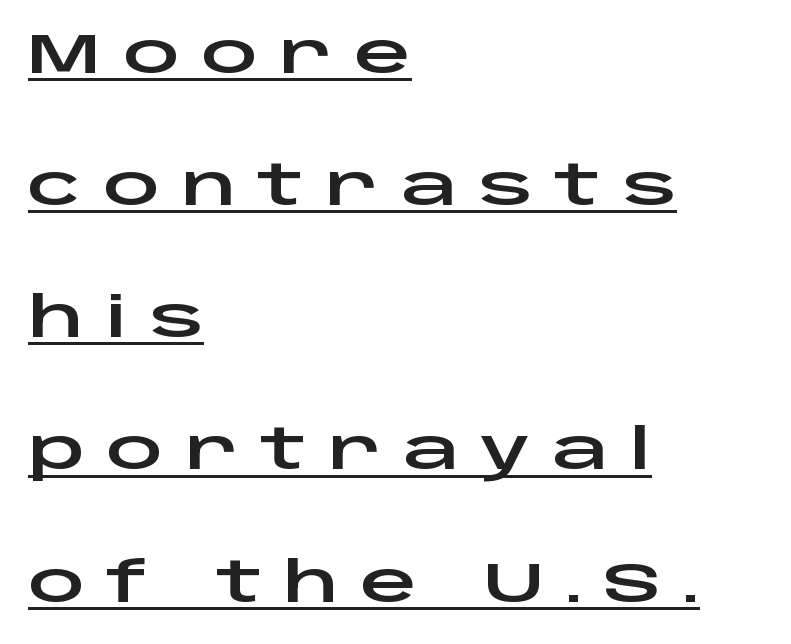
The letters advance in unequal steps, a hallmark of proportional type. Posture: upright roman. The face used here is rendered with a markedly widened letterfit. Airy leading.
